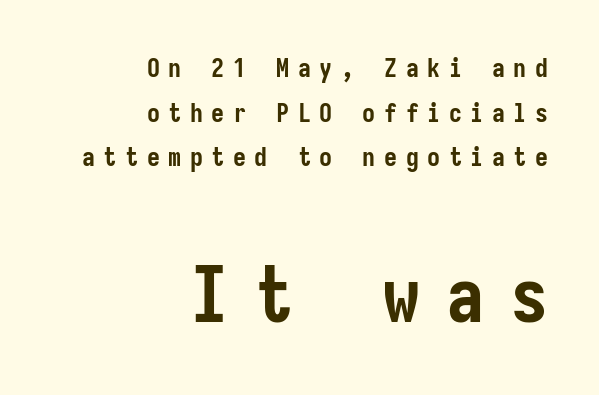
Q: Is the text bold? A: Yes.
Q: Is the text italic (slanted)? A: No, it is upright.
Q: Is the typeface a serif or a sans-serif typeface? A: Sans-serif.
Q: Is the text underlined? A: No.
Q: How is the paragraph aligned? A: Right-aligned.
Q: Is the spacing between letters normal or unusually wide? A: Unusually wide.
Q: Which block of text is set in a larger size, the first (top) or the second (bottom)? A: The second (bottom) one.
Q: Width (condensed, normal, or wide)? A: Condensed.
Q: Stroke contrast? A: Low.
Q: x-height? A: Medium.
